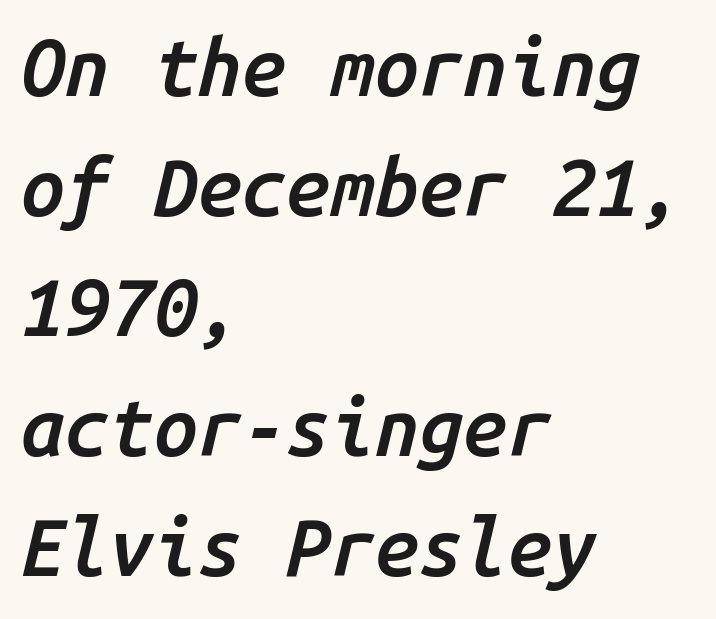
{"italic": "yes", "lean": "right", "slant_degrees": 14, "bold": "semi", "weight": "semibold", "width": "normal", "stroke_contrast": "low", "x_height": "medium", "monospaced": "yes", "underline": "no", "align": "left", "line_spacing": "normal", "line_spacing_ratio": 1.52, "letter_spacing": "normal", "letter_spacing_em": 0.0, "glyph_px": 79}
